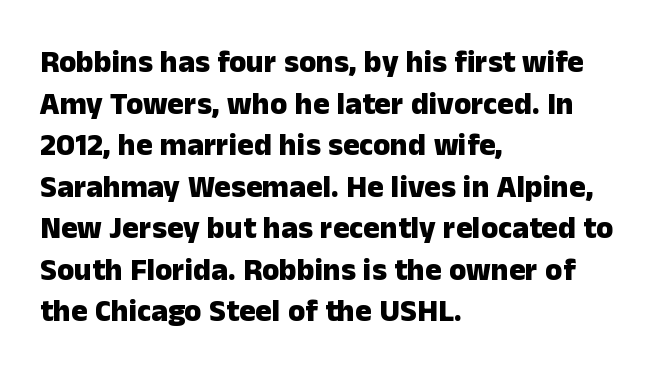
{"serif": "no", "italic": "no", "bold": "yes", "weight": "heavy", "width": "normal", "stroke_contrast": "low", "x_height": "medium", "monospaced": "no", "underline": "no", "align": "left", "line_spacing": "normal", "line_spacing_ratio": 1.34, "letter_spacing": "normal", "letter_spacing_em": 0.0, "glyph_px": 31}
